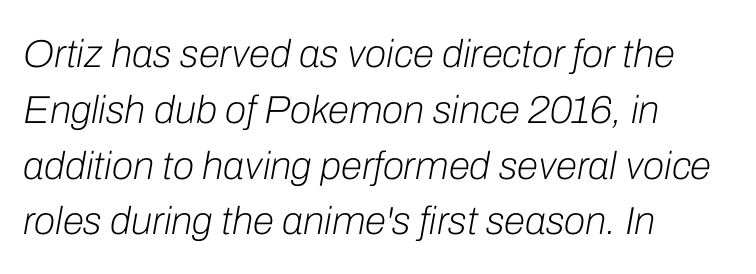
Q: Is the text bold? A: No.
Q: Is the text italic (slanted)? A: Yes, it leans right by about 10 degrees.
Q: Is the text underlined? A: No.
Q: How is the paragraph aligned? A: Left-aligned.
Q: Is the spacing between letters normal or unusually wide? A: Normal.
Q: Is the spacing between lines tight, normal or loose? A: Normal.
Q: Width (condensed, normal, or wide)? A: Normal.
Q: Stroke contrast? A: Low.
Q: x-height? A: Medium.
Q: Monospaced? A: No.
